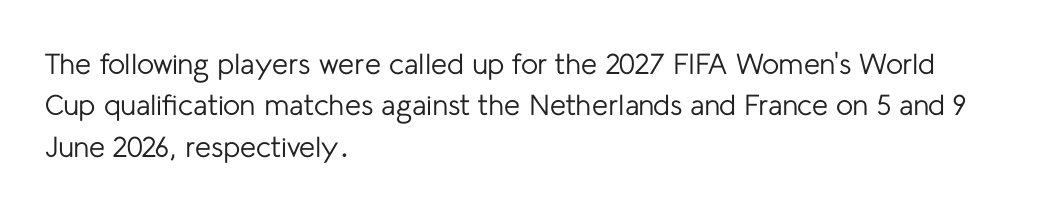
{"serif": "no", "italic": "no", "bold": "no", "weight": "regular", "width": "normal", "stroke_contrast": "low", "x_height": "medium", "monospaced": "no", "underline": "no", "align": "left", "line_spacing": "normal", "line_spacing_ratio": 1.43, "letter_spacing": "normal", "letter_spacing_em": 0.0, "glyph_px": 29}
